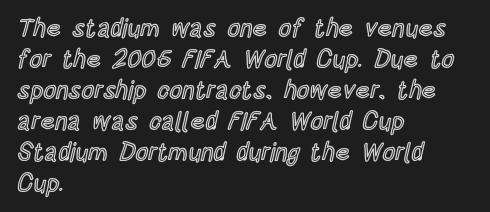
{"underline": "no", "align": "left", "line_spacing_ratio": 1.24, "letter_spacing": "normal", "letter_spacing_em": 0.0, "glyph_px": 25}
